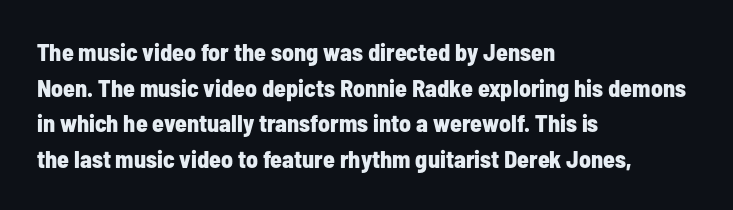
Q: Is the text bold? A: Yes.
Q: Is the text italic (slanted)? A: No, it is upright.
Q: Is the text underlined? A: No.
Q: How is the paragraph aligned? A: Left-aligned.
Q: Is the spacing between letters normal or unusually wide? A: Normal.
Q: Is the spacing between lines tight, normal or loose? A: Normal.
